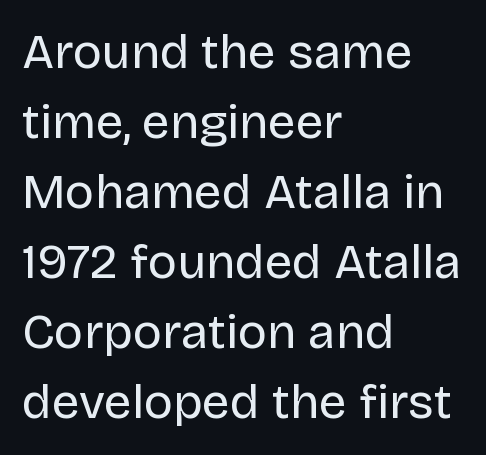
This sample has the flowing, uneven cadence of proportional lettering. Vertical spacing — default. Quick note: underline off. Default kerning and tracking; the words read as compact shapes. Is this a sans? Yes — the strokes have no serifs.
